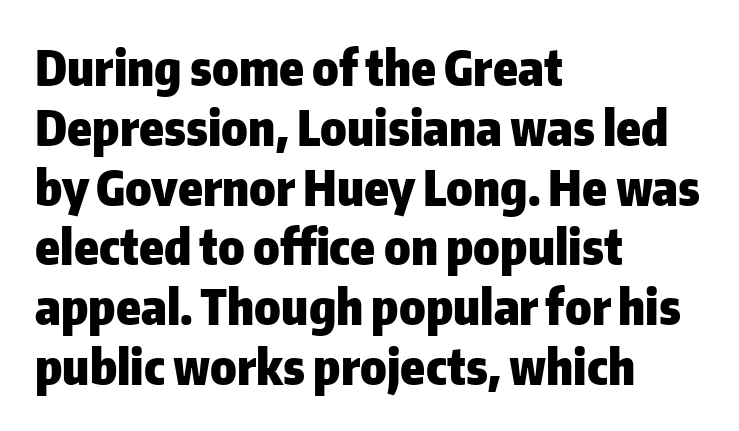
{"serif": "no", "italic": "no", "bold": "yes", "weight": "heavy", "width": "normal", "stroke_contrast": "low", "x_height": "medium", "monospaced": "no", "underline": "no", "align": "left", "line_spacing_ratio": 1.22, "letter_spacing": "normal", "letter_spacing_em": 0.0, "glyph_px": 49}
